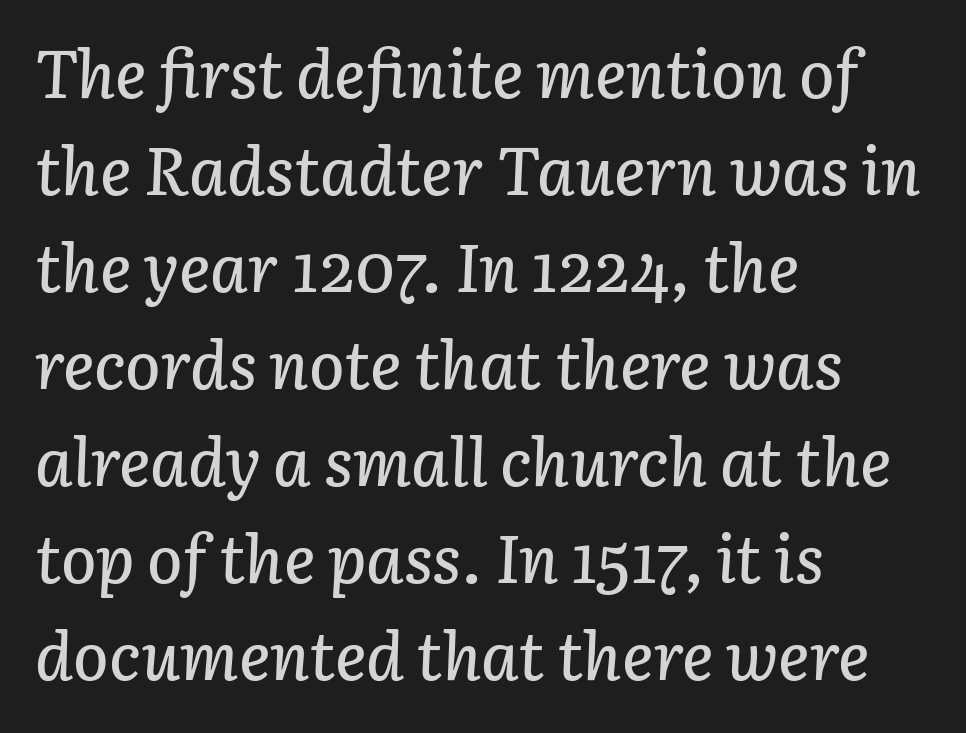
The image shows 66 px text type, italic (leaning right); set left-aligned, normal line spacing (1.47x), normal letter spacing, not underlined; low stroke contrast and a medium x-height.
